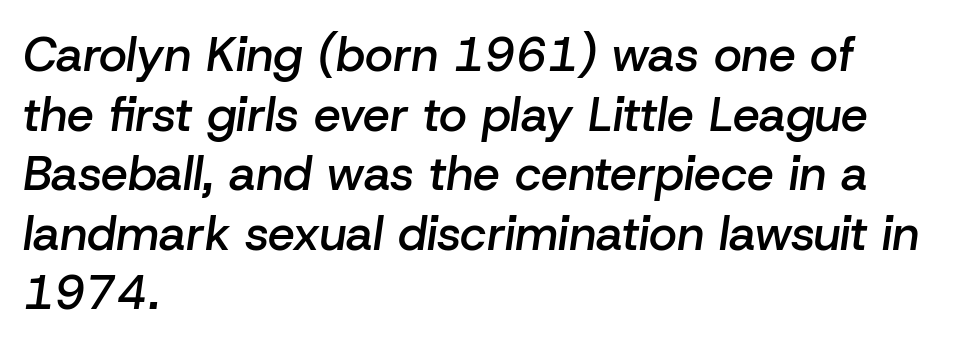
Q: Is the text bold? A: Semi-bold.
Q: Is the text italic (slanted)? A: Yes, it leans right by about 8 degrees.
Q: Is the text underlined? A: No.
Q: How is the paragraph aligned? A: Left-aligned.
Q: Is the spacing between letters normal or unusually wide? A: Normal.
Q: Width (condensed, normal, or wide)? A: Normal.
Q: Stroke contrast? A: Low.
Q: x-height? A: Medium.
Q: Monospaced? A: No.
